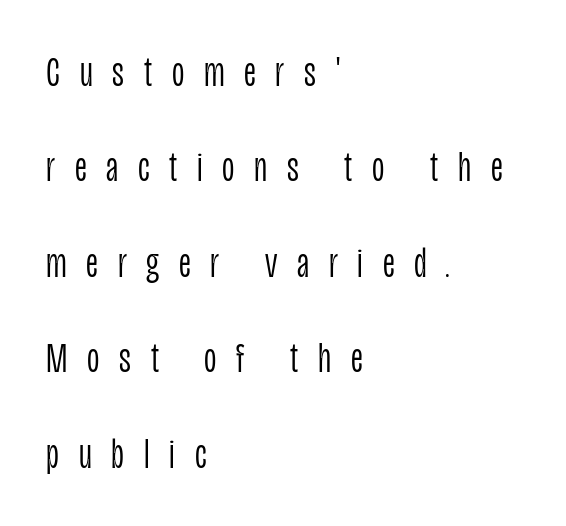
The image shows 43 px light, condensed sans-serif type, upright; set left-aligned, loose line spacing (2.22x), unusually wide letter spacing (+0.46 em), not underlined; low stroke contrast and a large x-height.
